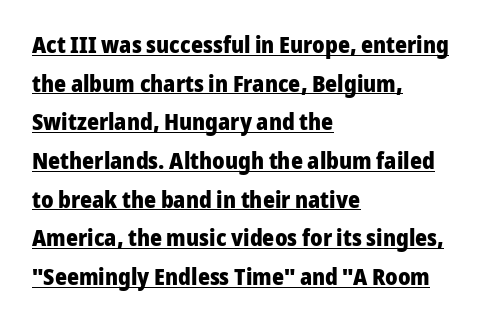
The image shows 23 px bold type, upright; set left-aligned, normal line spacing (1.68x), normal letter spacing, underlined.
